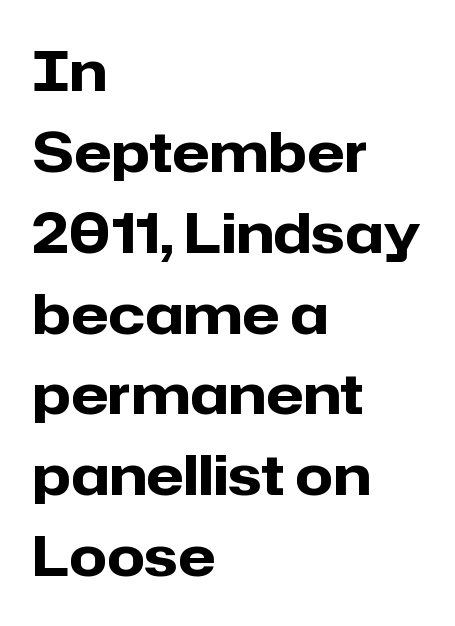
{"serif": "no", "italic": "no", "bold": "yes", "weight": "heavy", "width": "normal", "stroke_contrast": "low", "x_height": "medium", "monospaced": "no", "underline": "no", "align": "left", "line_spacing": "normal", "line_spacing_ratio": 1.47, "letter_spacing": "normal", "letter_spacing_em": 0.0, "glyph_px": 55}
